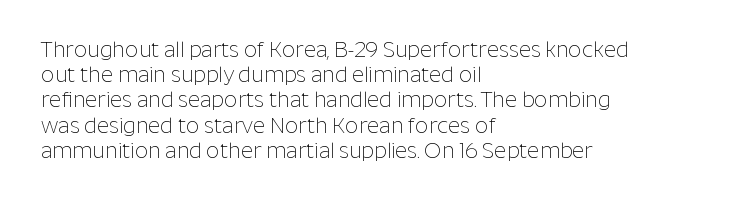
The letterforms sit shoulder to shoulder at normal distance. Typeset ragged right — the left edge is the straight one. The lettering holds an erect, upright posture throughout. Vertical stems look standard width or narrower in stroke. Beneath every word, the page is bare.
